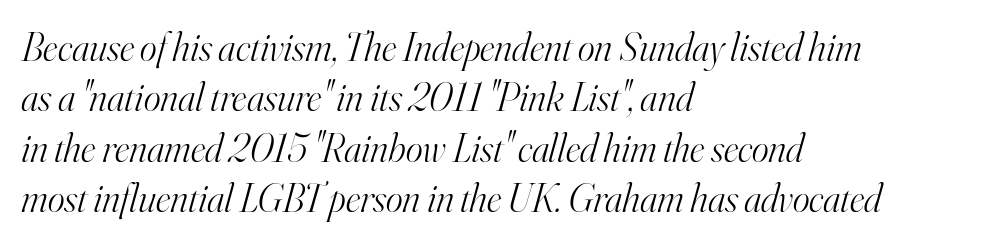
The image shows 40 px light serif type, italic (leaning right); set left-aligned, normal line spacing (1.26x), normal letter spacing, not underlined; high stroke contrast and a small x-height.
